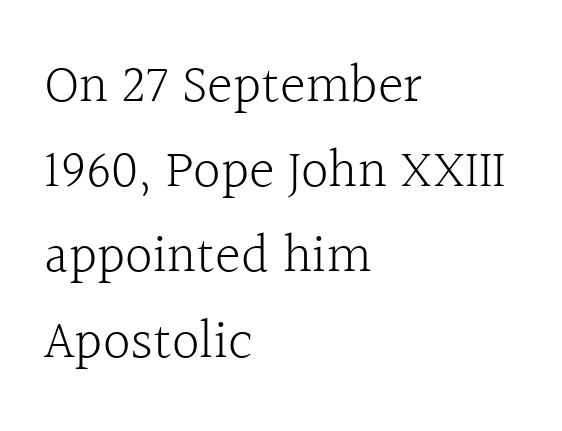
Q: Is the text bold? A: No.
Q: Is the text italic (slanted)? A: No, it is upright.
Q: Is the typeface a serif or a sans-serif typeface? A: Serif.
Q: Is the text underlined? A: No.
Q: How is the paragraph aligned? A: Left-aligned.
Q: Is the spacing between letters normal or unusually wide? A: Normal.
Q: Is the spacing between lines tight, normal or loose? A: Normal.
Q: Width (condensed, normal, or wide)? A: Normal.
Q: x-height? A: Medium.
Q: Monospaced? A: No.
